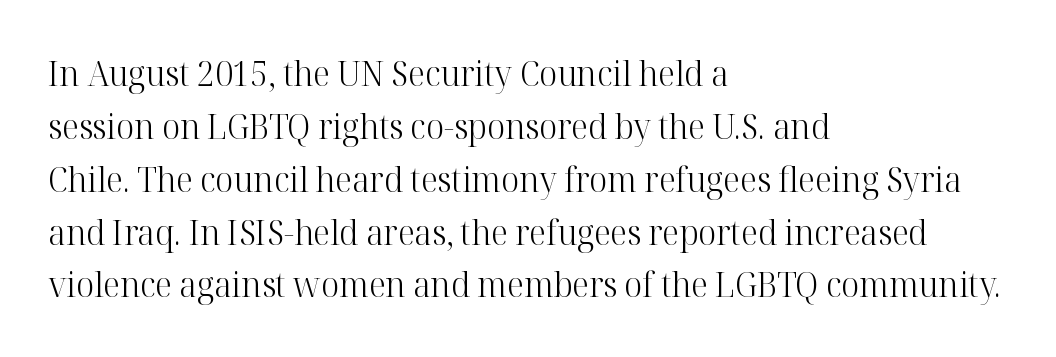
{"serif": "yes", "italic": "no", "bold": "no", "weight": "light", "width": "normal", "stroke_contrast": "high", "x_height": "medium", "monospaced": "no", "underline": "no", "align": "left", "line_spacing": "normal", "line_spacing_ratio": 1.51, "letter_spacing": "normal", "letter_spacing_em": 0.0, "glyph_px": 35}
